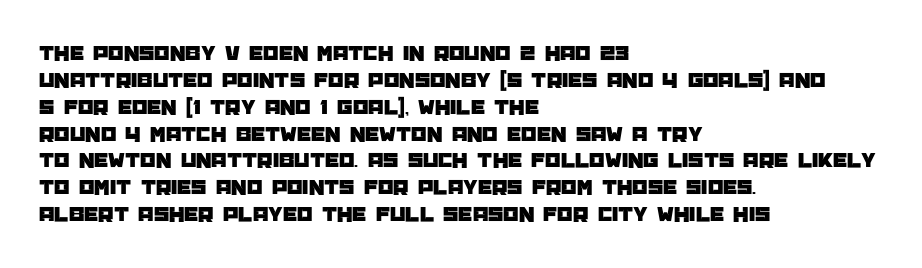
Q: Is the text italic (slanted)? A: No, it is upright.
Q: Is the text underlined? A: No.
Q: How is the paragraph aligned? A: Left-aligned.
Q: Is the spacing between letters normal or unusually wide? A: Normal.
